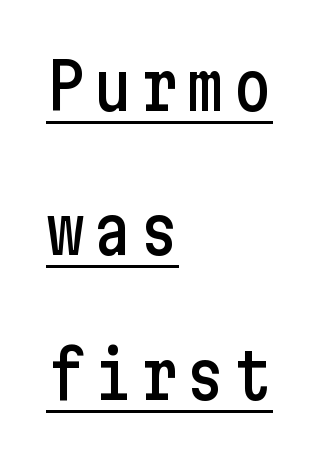
{"serif": "no", "italic": "no", "width": "condensed", "stroke_contrast": "low", "x_height": "medium", "underline": "yes", "align": "left", "line_spacing": "loose", "line_spacing_ratio": 2.22, "glyph_px": 65}
